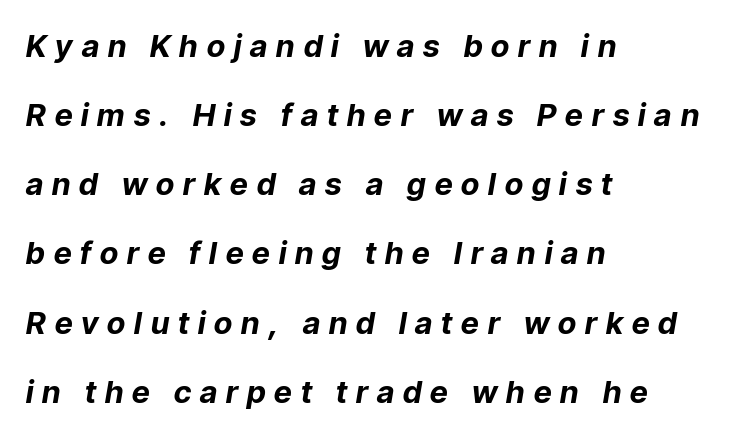
Q: Is the text bold? A: Yes.
Q: Is the text italic (slanted)? A: Yes, it leans right by about 9 degrees.
Q: Is the text underlined? A: No.
Q: How is the paragraph aligned? A: Left-aligned.
Q: Is the spacing between letters normal or unusually wide? A: Unusually wide.
Q: Is the spacing between lines tight, normal or loose? A: Loose.
Q: Width (condensed, normal, or wide)? A: Normal.
Q: Stroke contrast? A: Low.
Q: x-height? A: Medium.
Q: Monospaced? A: No.
